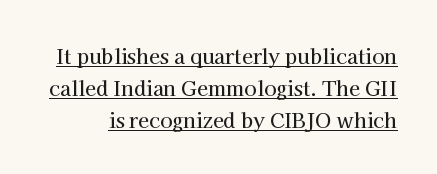
Q: Is the text italic (slanted)? A: No, it is upright.
Q: Is the text underlined? A: Yes.
Q: Is the spacing between letters normal or unusually wide? A: Normal.
Q: Is the spacing between lines tight, normal or loose? A: Normal.
